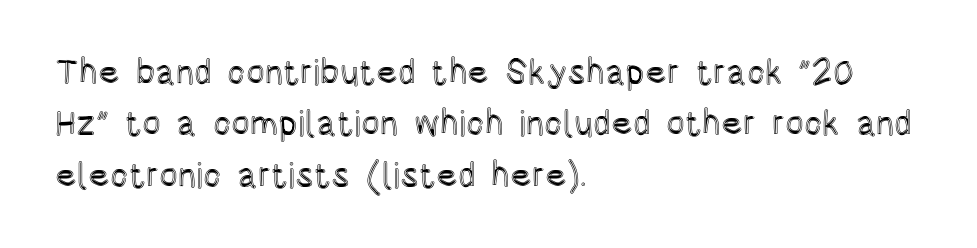
{"italic": "no", "width": "condensed", "x_height": "large", "monospaced": "no", "underline": "no", "align": "left", "line_spacing": "normal", "line_spacing_ratio": 1.47, "letter_spacing": "normal", "letter_spacing_em": 0.0, "glyph_px": 35}
